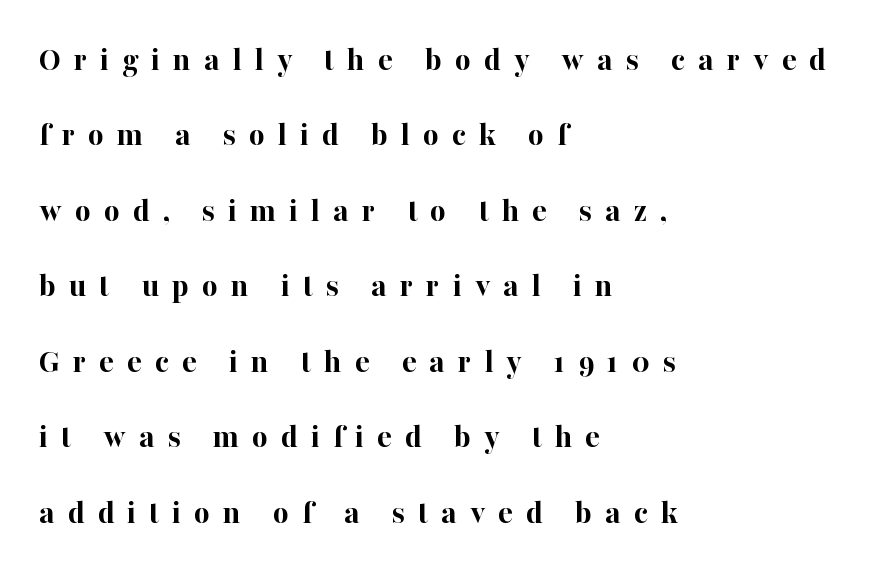
Q: Is the text bold? A: Yes.
Q: Is the text italic (slanted)? A: No, it is upright.
Q: Is the typeface a serif or a sans-serif typeface? A: Serif.
Q: Is the text underlined? A: No.
Q: How is the paragraph aligned? A: Left-aligned.
Q: Is the spacing between letters normal or unusually wide? A: Unusually wide.
Q: Is the spacing between lines tight, normal or loose? A: Loose.
Q: Width (condensed, normal, or wide)? A: Normal.
Q: Stroke contrast? A: High.
Q: x-height? A: Medium.
Q: Monospaced? A: No.
